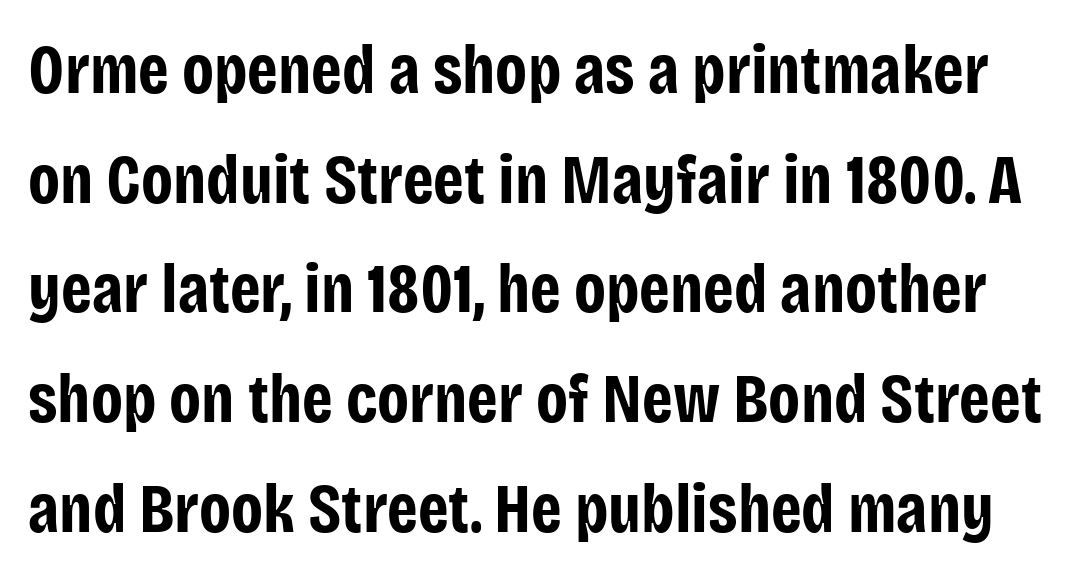
The image shows 69 px bold, condensed sans-serif type, upright; set normal line spacing (1.59x), normal letter spacing, not underlined; low stroke contrast and a large x-height.
